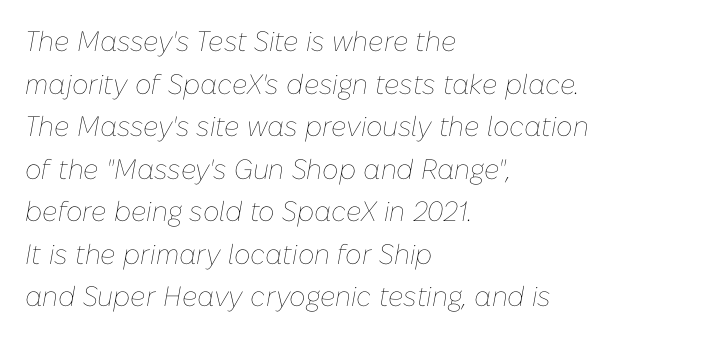
{"italic": "yes", "lean": "right", "slant_degrees": 10, "bold": "no", "weight": "thin", "width": "normal", "stroke_contrast": "low", "x_height": "medium", "monospaced": "no", "underline": "no", "align": "left", "line_spacing": "normal", "line_spacing_ratio": 1.52, "letter_spacing": "normal", "letter_spacing_em": 0.0, "glyph_px": 28}
